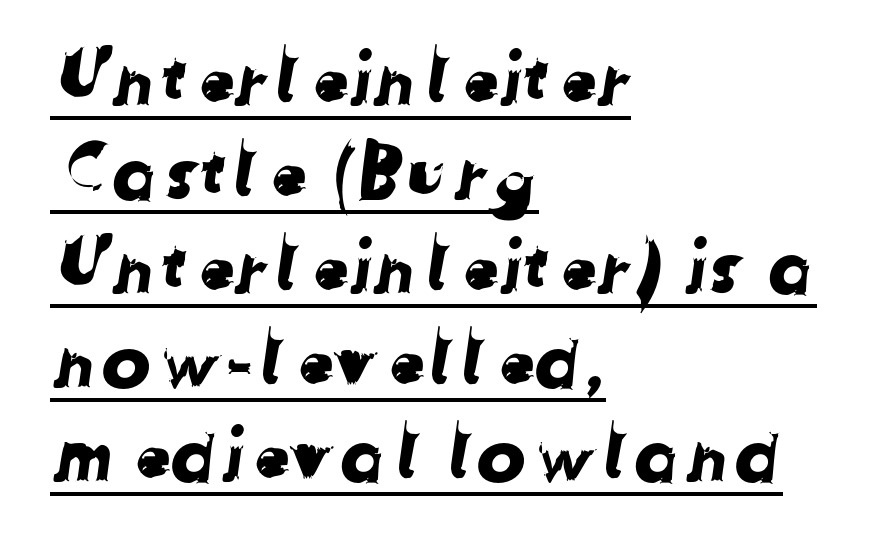
The image shows 74 px sans-serif type; set left-aligned, normal line spacing (1.27x), normal letter spacing, underlined; low stroke contrast and a medium x-height.
